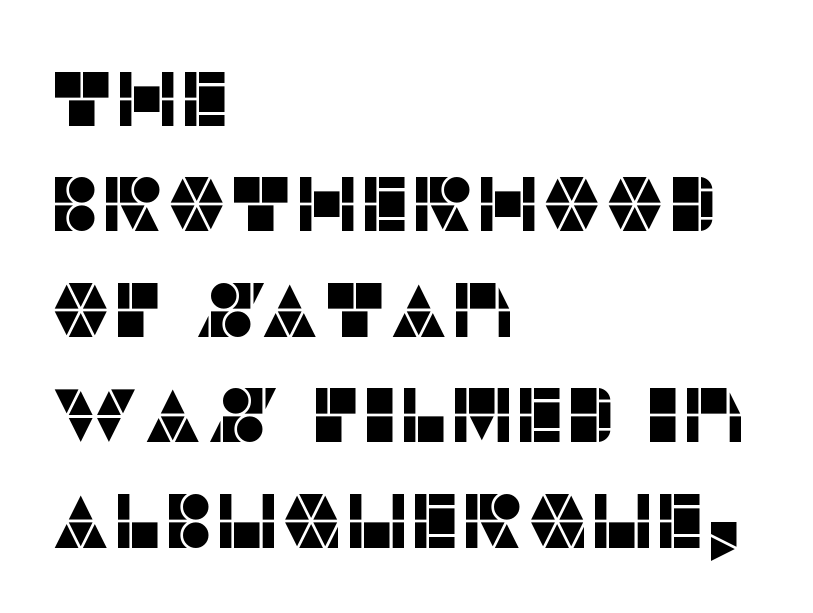
{"serif": "no", "italic": "no", "width": "normal", "stroke_contrast": "low", "x_height": "large", "monospaced": "no", "underline": "no", "align": "left", "line_spacing": "normal", "line_spacing_ratio": 1.37, "letter_spacing": "normal", "letter_spacing_em": 0.0, "glyph_px": 77}
